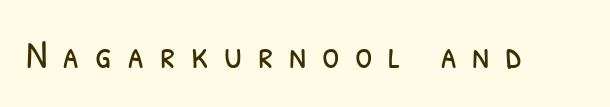
The image shows 40 px light, condensed sans-serif type; set unusually wide letter spacing (+0.38 em), not underlined; low stroke contrast and a medium x-height.
